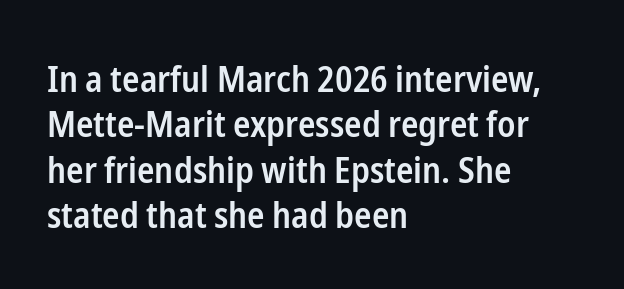
Think of a printed novel: that variable character pitch is what you see here. What stands out about the letter spacing? Nothing — it is the standard amount. The leading is moderate, giving the passage an even texture. Every letter is mildly thick-stroked: semibold rather than bold. Alignment: flush left.
